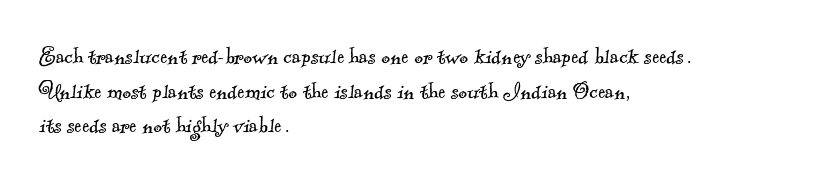
Q: Is the text bold? A: No.
Q: Is the text underlined? A: No.
Q: How is the paragraph aligned? A: Left-aligned.
Q: Is the spacing between letters normal or unusually wide? A: Normal.
Q: Is the spacing between lines tight, normal or loose? A: Normal.
